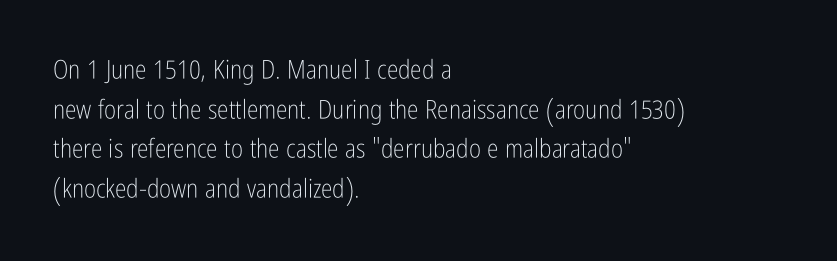
Q: Is the text bold? A: No.
Q: Is the text italic (slanted)? A: No, it is upright.
Q: Is the text underlined? A: No.
Q: How is the paragraph aligned? A: Left-aligned.
Q: Is the spacing between letters normal or unusually wide? A: Normal.
Q: Is the spacing between lines tight, normal or loose? A: Normal.
